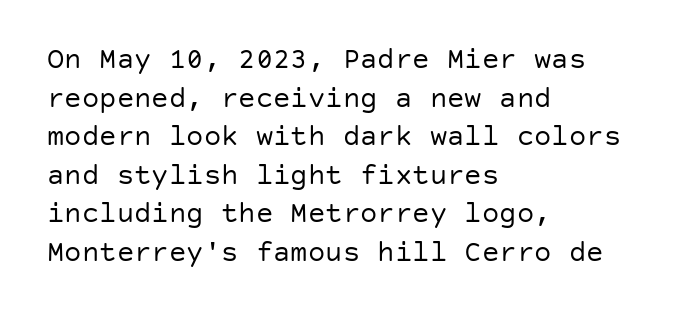
The image shows 29 px regular-weight sans-serif type, upright; set left-aligned, normal line spacing (1.33x), normal letter spacing, not underlined; low stroke contrast and a large x-height.
